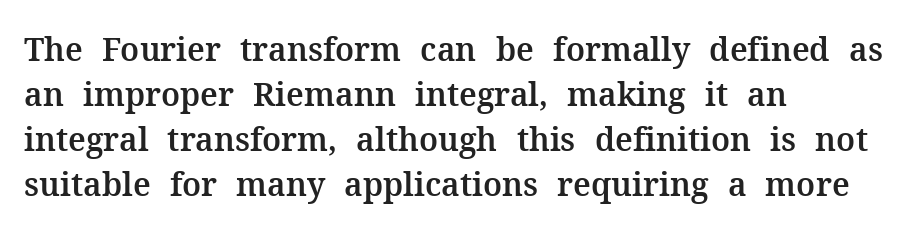
The rendering anchors every line to the left-hand side. Observe the serifs anchoring each vertical stroke in this sample. Standard letterfit; no display-style spreading of the glyphs. The font's upright variant was chosen for this text.
